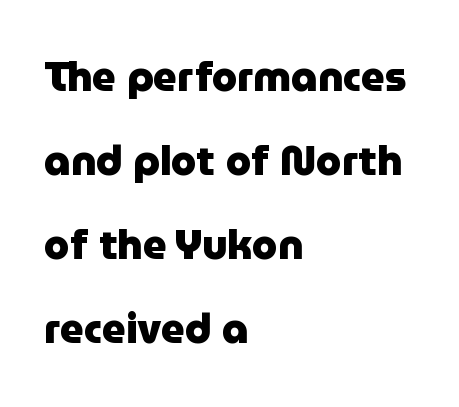
The image shows 41 px heavy sans-serif type, upright; set left-aligned, loose line spacing (2.05x), normal letter spacing, not underlined; low stroke contrast and a medium x-height.
